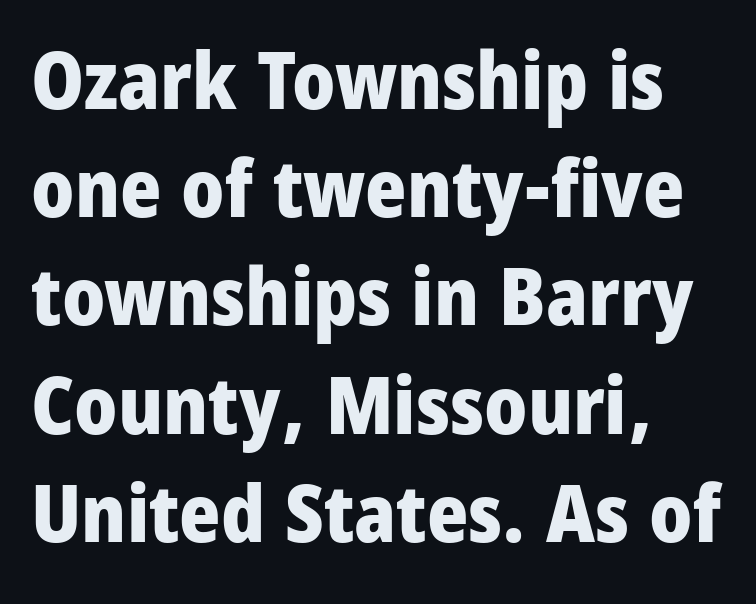
The image shows 79 px heavy, condensed sans-serif type, upright; set left-aligned, normal line spacing (1.37x), normal letter spacing, not underlined; low stroke contrast and a large x-height.
